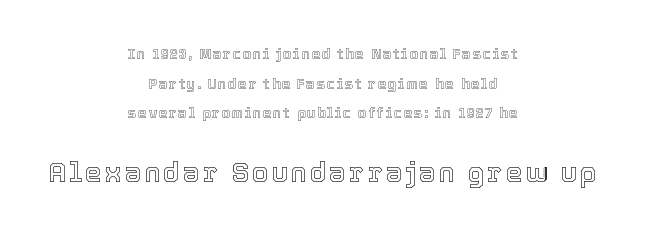
Centered paragraph, ragged on both sides. Between these two stacked blocks, the lower one wins on size. Nope, not italic — everything's standing straight. The designer dialed line spacing up above the default. The words here are not underlined.
